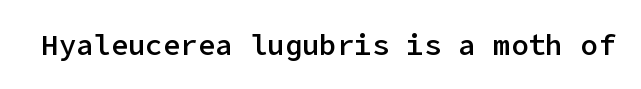
{"serif": "no", "italic": "no", "bold": "semi", "weight": "semibold", "width": "normal", "stroke_contrast": "low", "x_height": "medium", "underline": "no", "letter_spacing": "normal", "letter_spacing_em": 0.0, "glyph_px": 29}
